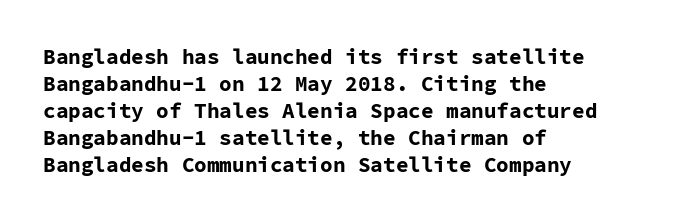
{"italic": "no", "bold": "yes", "underline": "no", "align": "left", "line_spacing": "normal", "line_spacing_ratio": 1.29, "letter_spacing": "normal", "letter_spacing_em": 0.0, "glyph_px": 21}
